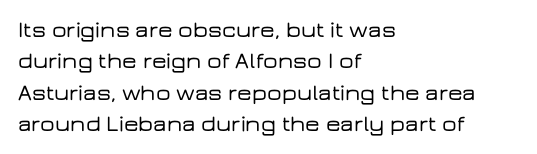
The passage shown is not underscored anywhere. The line texture is even and compact thanks to regular tracking. Nope, not italic — everything's standing straight. Each line starts at the same left margin while the right side varies. Notice how descenders clear the ascenders below comfortably — that's standard leading.
